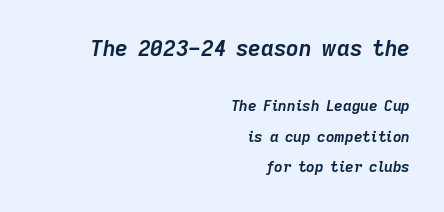
{"italic": "yes", "lean": "right", "slant_degrees": 9, "bold": "yes", "underline": "no", "align": "right", "line_spacing": "loose", "line_spacing_ratio": 2.03, "letter_spacing": "normal", "letter_spacing_em": 0.0, "larger_block": "first", "size_ratio": 1.47, "glyph_px": 22}
